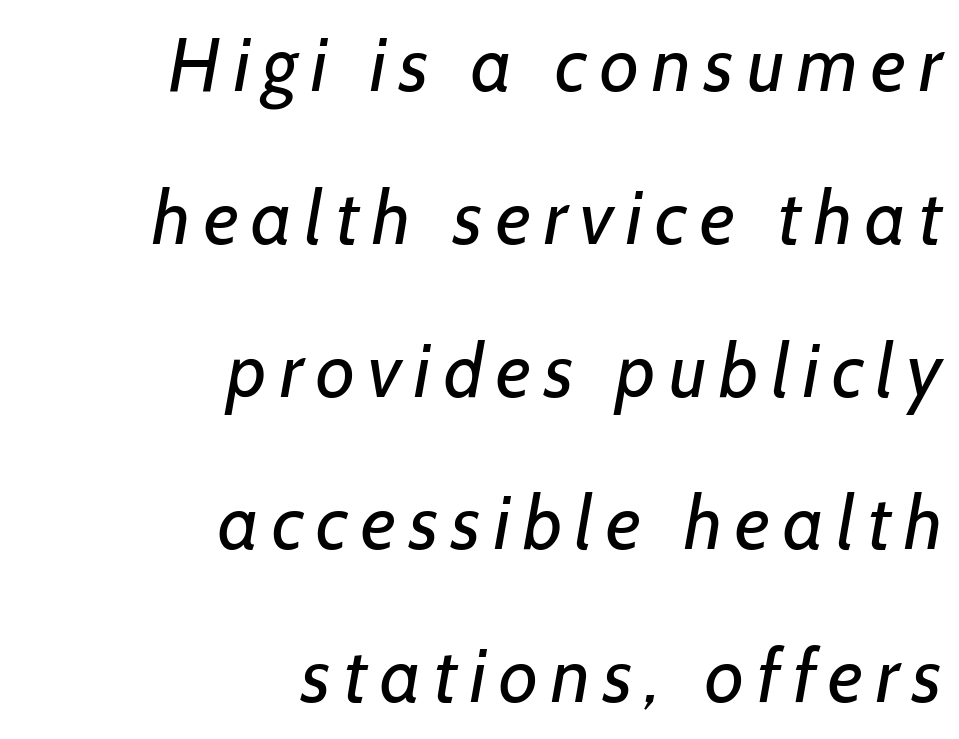
Q: Is the text bold? A: No.
Q: Is the typeface a serif or a sans-serif typeface? A: Sans-serif.
Q: Is the text underlined? A: No.
Q: How is the paragraph aligned? A: Right-aligned.
Q: Is the spacing between lines tight, normal or loose? A: Loose.
Q: Width (condensed, normal, or wide)? A: Normal.
Q: Stroke contrast? A: Low.
Q: x-height? A: Medium.
Q: Monospaced? A: No.
